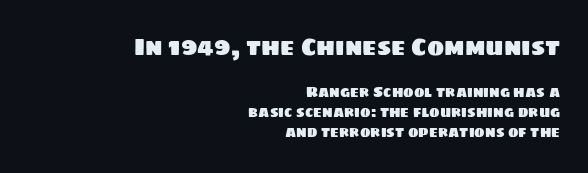
The image shows 23 px text type; set right-aligned, normal line spacing (1.45x), normal letter spacing, not underlined; the first (top) block is 1.64x larger.
